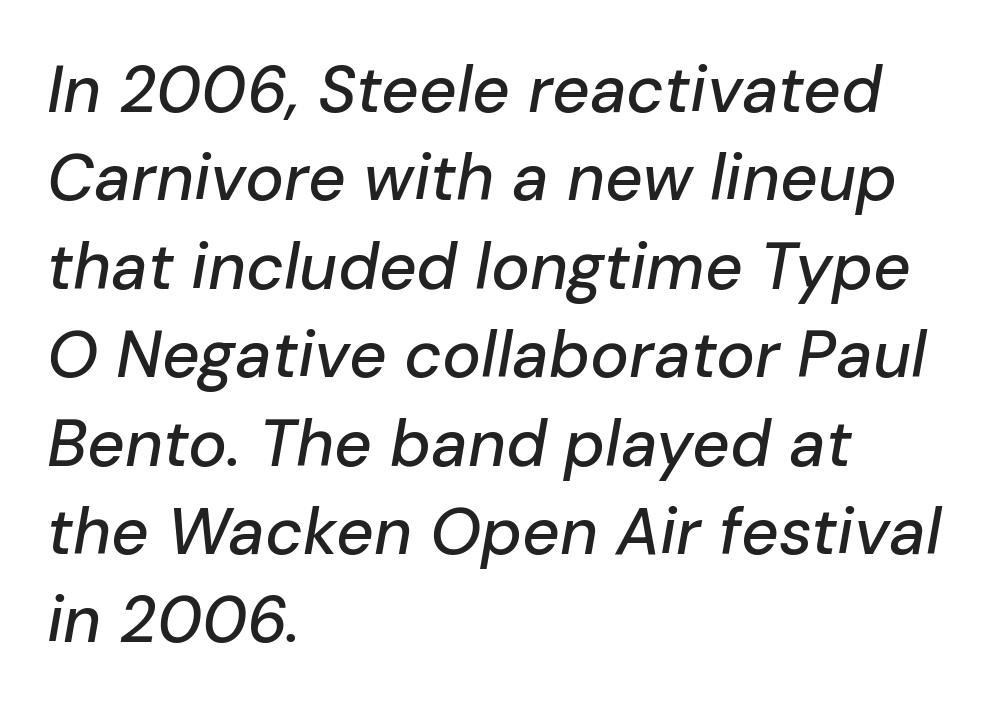
{"italic": "yes", "lean": "right", "slant_degrees": 10, "width": "normal", "stroke_contrast": "low", "x_height": "medium", "monospaced": "no", "underline": "no", "align": "left", "line_spacing": "normal", "line_spacing_ratio": 1.36, "letter_spacing": "normal", "letter_spacing_em": 0.0, "glyph_px": 65}
